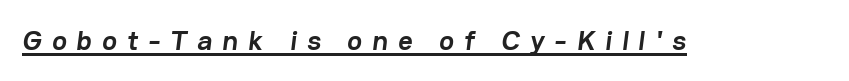
Somebody hit Ctrl+U on this one — the words are underlined. Think of a printed novel: that variable character pitch is what you see here. There is plenty of visible air inserted between adjacent glyphs. Look at the stroke-to-counter ratio: heavy, a bold. The font family rendered here belongs to the sans-serif group.
